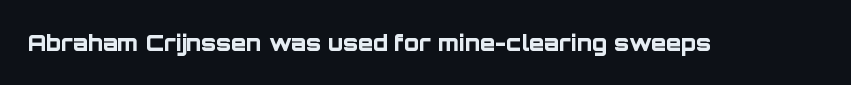
The image shows 22 px bold type, upright; set normal letter spacing, not underlined.
